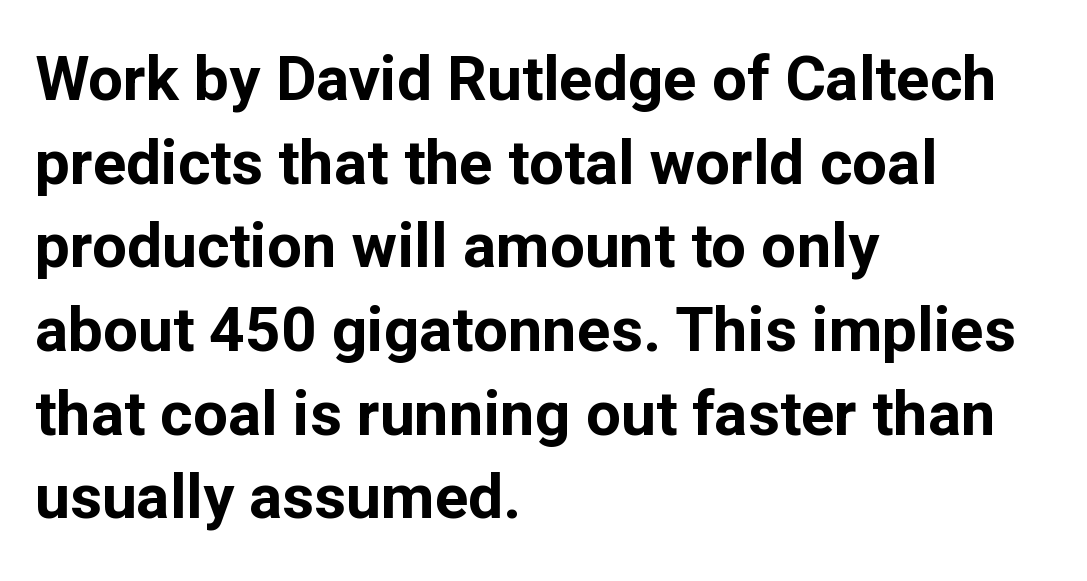
{"serif": "no", "italic": "no", "bold": "yes", "weight": "bold", "width": "normal", "stroke_contrast": "low", "x_height": "medium", "monospaced": "no", "underline": "no", "align": "left", "line_spacing": "normal", "line_spacing_ratio": 1.35, "letter_spacing": "normal", "letter_spacing_em": 0.0, "glyph_px": 62}
